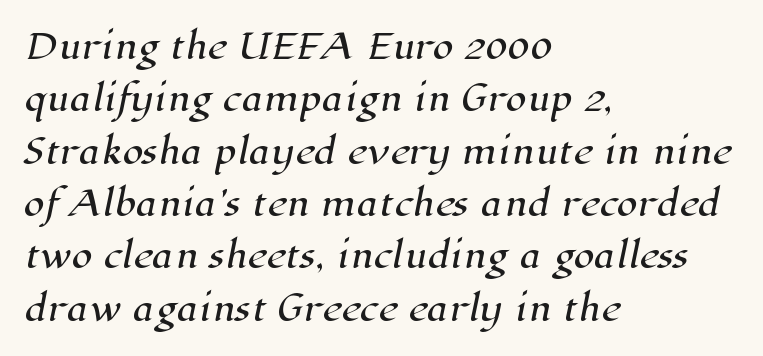
{"serif": "yes", "width": "normal", "stroke_contrast": "high", "x_height": "medium", "monospaced": "no", "underline": "no", "align": "left", "line_spacing": "normal", "line_spacing_ratio": 1.54, "letter_spacing": "normal", "letter_spacing_em": 0.0, "glyph_px": 34}
